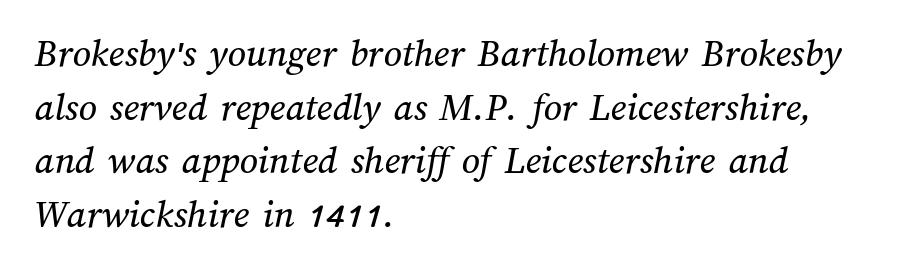
The image shows 40 px text type; set left-aligned, normal line spacing (1.34x), normal letter spacing, not underlined; medium stroke contrast and a medium x-height.
